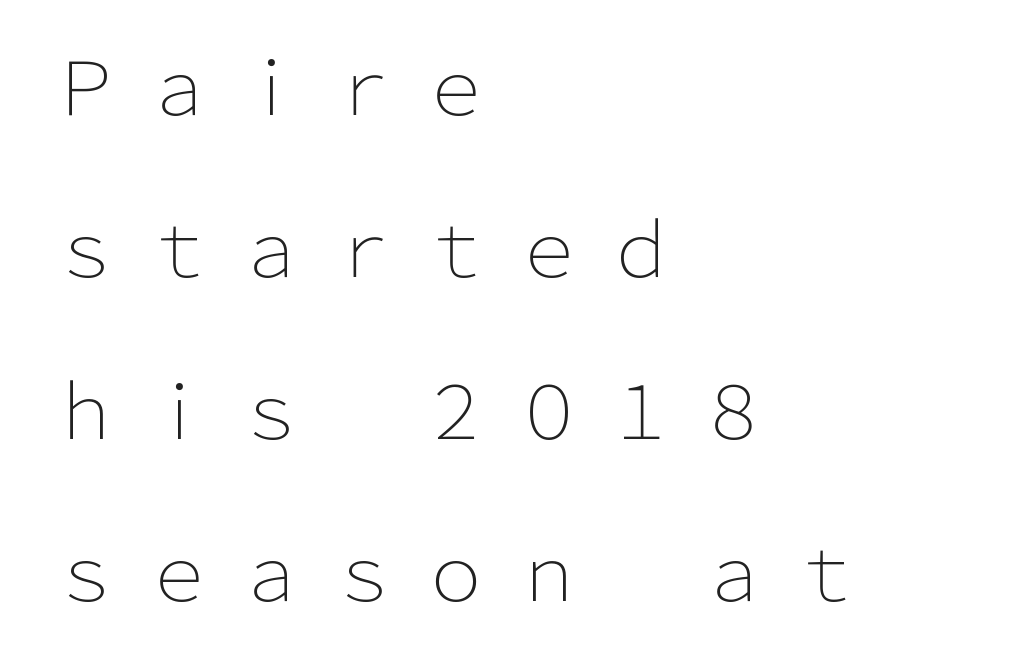
The image shows 74 px light sans-serif type, upright; set left-aligned, loose line spacing (2.19x), unusually wide letter spacing (+0.25 em), not underlined; low stroke contrast and a medium x-height.
